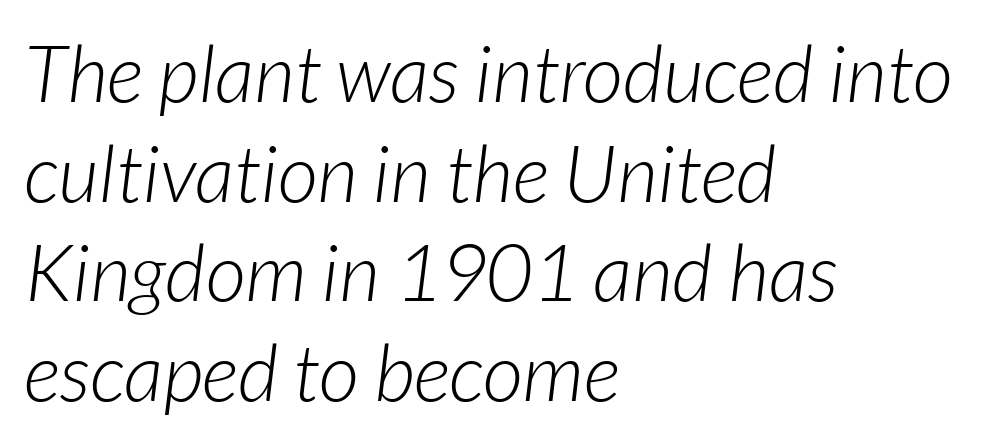
You could not count columns in this text — the font is proportionally spaced. Layout note: lines flush left. Rows of type keep a routine distance in the vertical direction. Stem width sits at or under what a default text font uses. These lines were composed using italics. The space directly below the letters is spotless.
